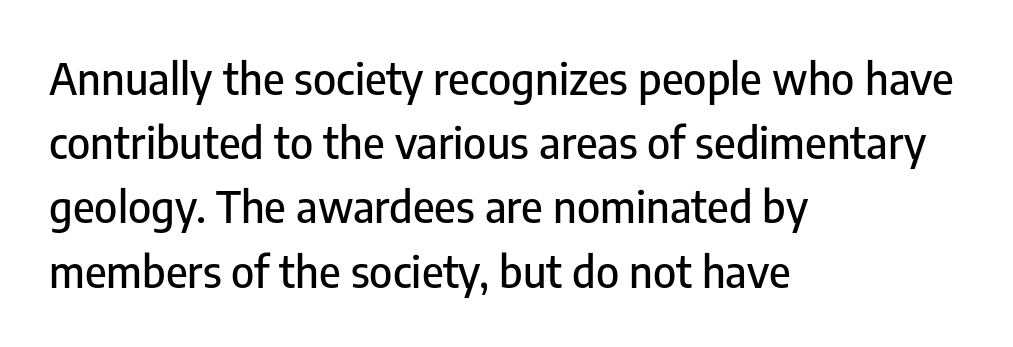
These lines are set flush left with a ragged right edge. The type is set solid horizontally, with unmodified tracking. The glyphs are unaccompanied by any horizontal stroke below them. Every character sits straight up, as roman type does.
